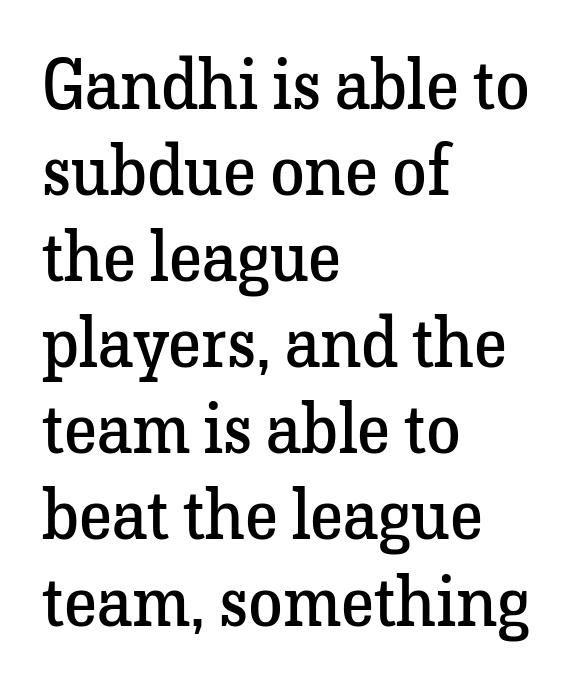
Q: Is the text bold? A: No.
Q: Is the text italic (slanted)? A: No, it is upright.
Q: Is the typeface a serif or a sans-serif typeface? A: Serif.
Q: Is the text underlined? A: No.
Q: How is the paragraph aligned? A: Left-aligned.
Q: Is the spacing between letters normal or unusually wide? A: Normal.
Q: Width (condensed, normal, or wide)? A: Normal.
Q: Stroke contrast? A: Low.
Q: x-height? A: Medium.
Q: Monospaced? A: No.
